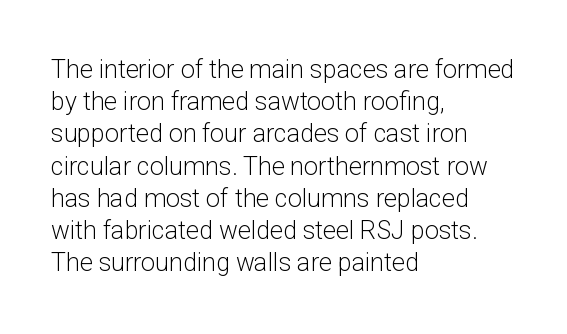
{"italic": "no", "bold": "no", "underline": "no", "align": "left", "line_spacing": "normal", "line_spacing_ratio": 1.29, "letter_spacing": "normal", "letter_spacing_em": 0.0, "glyph_px": 25}
